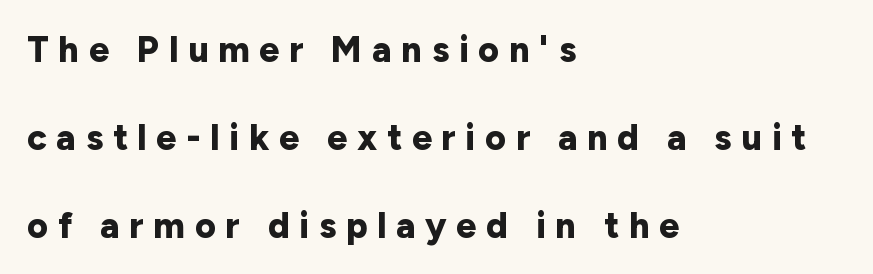
The rendering inserts visible extra space after every character. Each letter keeps its own natural width here, so spacing adapts to shape. Serif or sans? Sans — the stroke terminals are bare. These lines were composed using upright roman letters.
